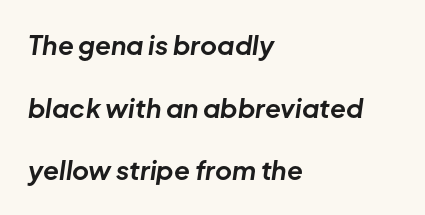
{"italic": "yes", "lean": "right", "slant_degrees": 8, "bold": "yes", "underline": "no", "align": "left", "line_spacing": "loose", "line_spacing_ratio": 2.41, "letter_spacing": "normal", "letter_spacing_em": 0.0, "glyph_px": 26}
